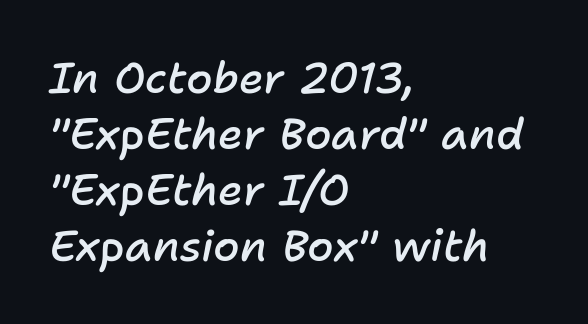
{"italic": "yes", "lean": "right", "slant_degrees": 11, "bold": "semi", "weight": "semibold", "width": "normal", "stroke_contrast": "low", "x_height": "medium", "monospaced": "no", "underline": "no", "align": "left", "line_spacing": "normal", "line_spacing_ratio": 1.3, "letter_spacing": "normal", "letter_spacing_em": 0.0, "glyph_px": 43}
